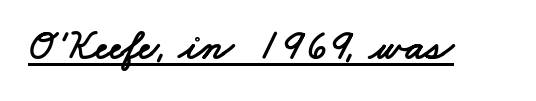
Q: Is the typeface a serif or a sans-serif typeface? A: Sans-serif.
Q: Is the text underlined? A: Yes.
Q: Is the spacing between letters normal or unusually wide? A: Normal.
Q: Width (condensed, normal, or wide)? A: Wide.
Q: Stroke contrast? A: Low.
Q: x-height? A: Small.
Q: Monospaced? A: No.
